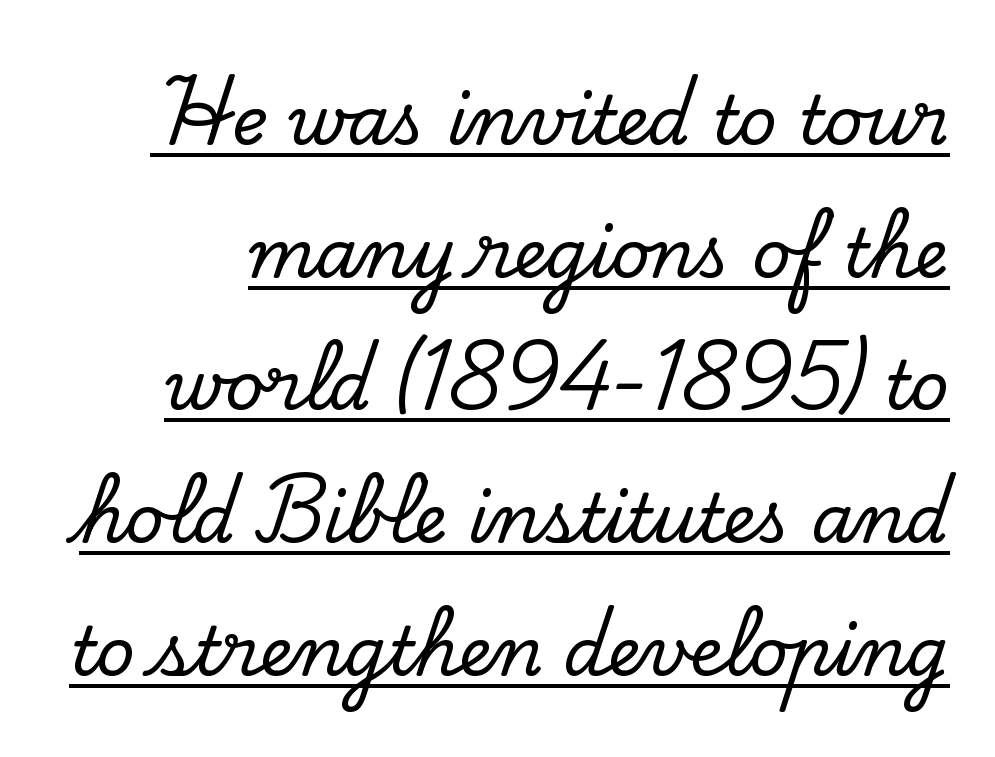
{"serif": "yes", "width": "normal", "stroke_contrast": "low", "x_height": "small", "monospaced": "no", "underline": "yes", "line_spacing": "loose", "line_spacing_ratio": 1.98, "letter_spacing": "normal", "letter_spacing_em": 0.0, "glyph_px": 67}
